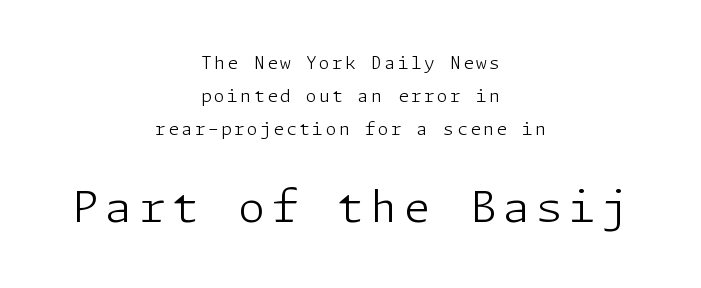
{"serif": "no", "italic": "no", "bold": "no", "weight": "light", "width": "normal", "stroke_contrast": "low", "x_height": "medium", "underline": "no", "align": "center", "line_spacing": "loose", "line_spacing_ratio": 1.94, "larger_block": "second", "size_ratio": 2.53, "glyph_px": 43}
